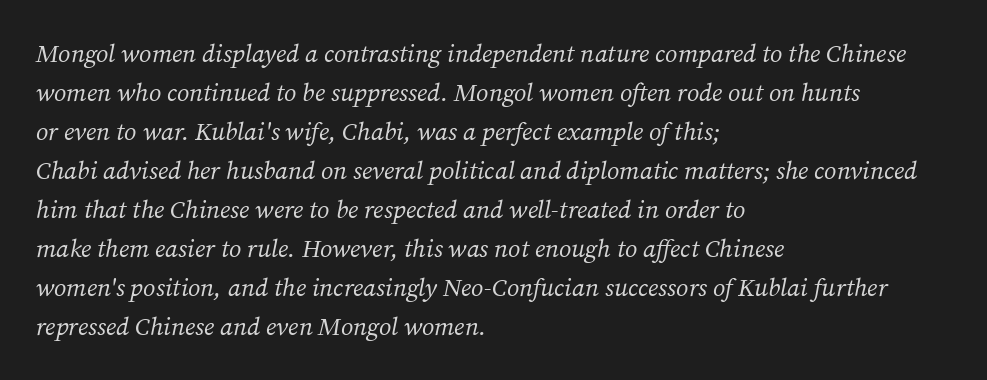
Q: Is the text bold? A: No.
Q: Is the text italic (slanted)? A: Yes, it leans right by about 12 degrees.
Q: Is the text underlined? A: No.
Q: How is the paragraph aligned? A: Left-aligned.
Q: Is the spacing between letters normal or unusually wide? A: Normal.
Q: Is the spacing between lines tight, normal or loose? A: Normal.
